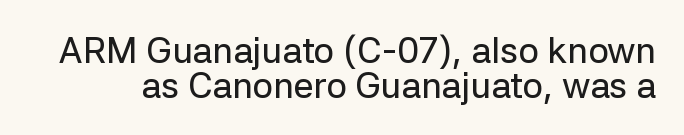
The image shows 36 px sans-serif type, upright; set tight line spacing (0.97x), normal letter spacing, not underlined; low stroke contrast and a medium x-height.
